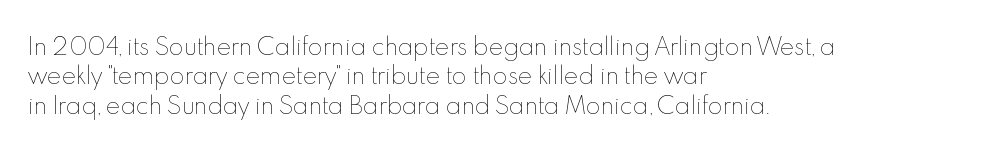
Q: Is the text bold? A: No.
Q: Is the text italic (slanted)? A: No, it is upright.
Q: Is the text underlined? A: No.
Q: How is the paragraph aligned? A: Left-aligned.
Q: Is the spacing between letters normal or unusually wide? A: Normal.
Q: Is the spacing between lines tight, normal or loose? A: Normal.
